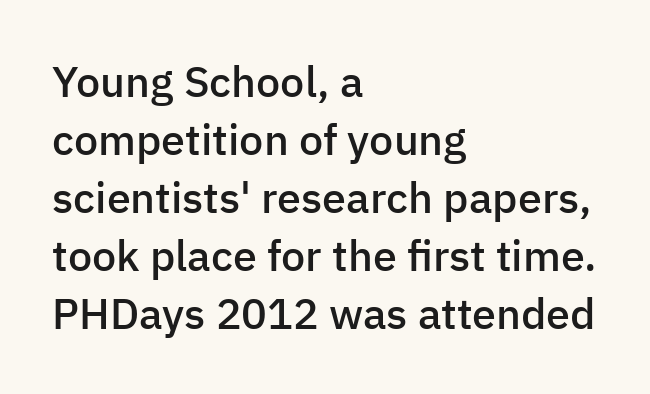
{"serif": "no", "italic": "no", "bold": "semi", "weight": "semibold", "width": "normal", "stroke_contrast": "low", "x_height": "medium", "monospaced": "no", "underline": "no", "align": "left", "line_spacing": "normal", "line_spacing_ratio": 1.35, "letter_spacing": "normal", "letter_spacing_em": 0.0, "glyph_px": 43}
